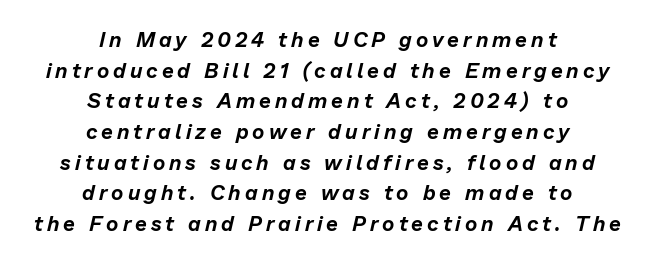
{"italic": "yes", "lean": "right", "slant_degrees": 13, "underline": "no", "align": "center", "line_spacing": "normal", "line_spacing_ratio": 1.46, "glyph_px": 21}
